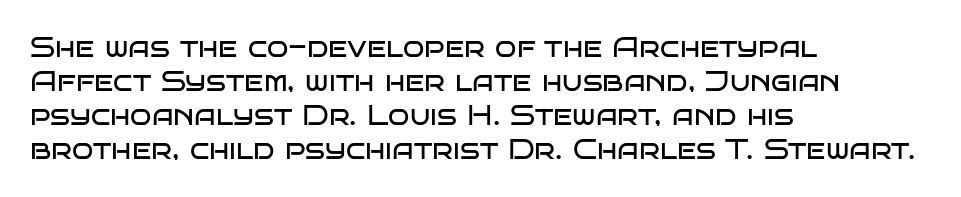
The image shows 28 px regular-weight, wide sans-serif type, upright; set left-aligned, line spacing 1.21x, normal letter spacing, not underlined; low stroke contrast and a large x-height.
